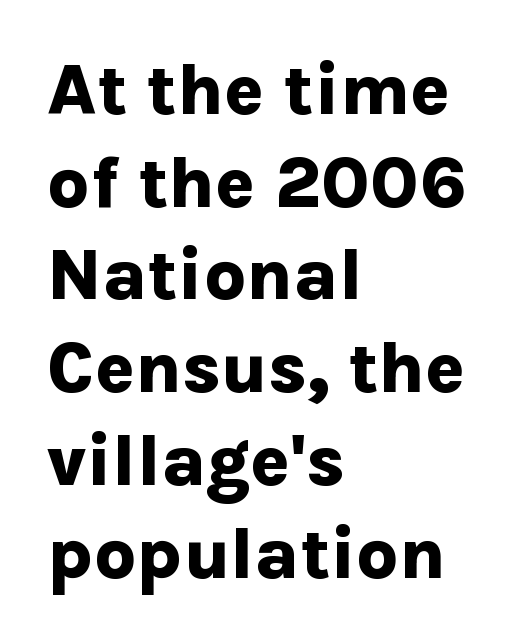
Q: Is the text bold? A: Yes.
Q: Is the text italic (slanted)? A: No, it is upright.
Q: Is the typeface a serif or a sans-serif typeface? A: Sans-serif.
Q: Is the text underlined? A: No.
Q: How is the paragraph aligned? A: Left-aligned.
Q: Is the spacing between letters normal or unusually wide? A: Normal.
Q: Is the spacing between lines tight, normal or loose? A: Normal.
Q: Width (condensed, normal, or wide)? A: Normal.
Q: Stroke contrast? A: Low.
Q: x-height? A: Medium.
Q: Monospaced? A: No.
